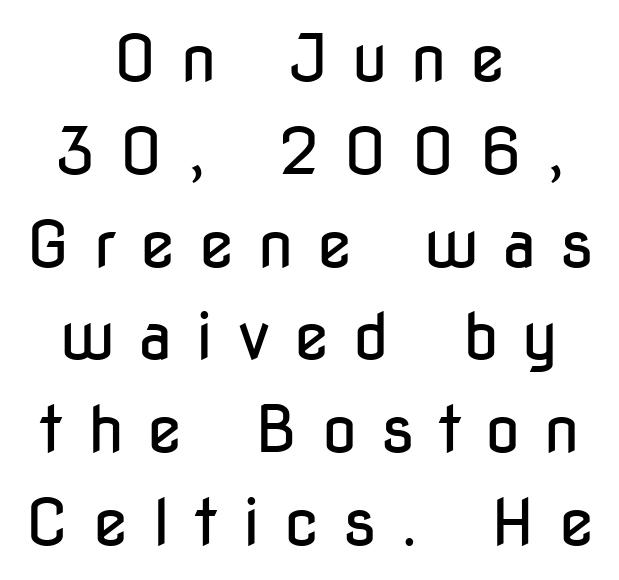
{"serif": "no", "italic": "no", "bold": "no", "weight": "regular", "width": "condensed", "stroke_contrast": "low", "x_height": "medium", "monospaced": "no", "underline": "no", "align": "center", "line_spacing": "normal", "line_spacing_ratio": 1.45, "letter_spacing": "wide", "letter_spacing_em": 0.37, "glyph_px": 64}
